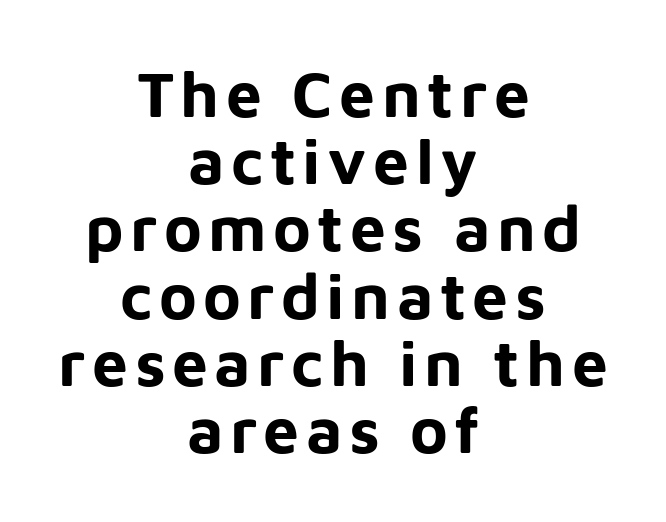
{"serif": "no", "italic": "no", "bold": "yes", "weight": "bold", "width": "normal", "stroke_contrast": "low", "x_height": "medium", "monospaced": "no", "underline": "no", "align": "center", "line_spacing": "tight", "line_spacing_ratio": 1.05, "glyph_px": 64}
